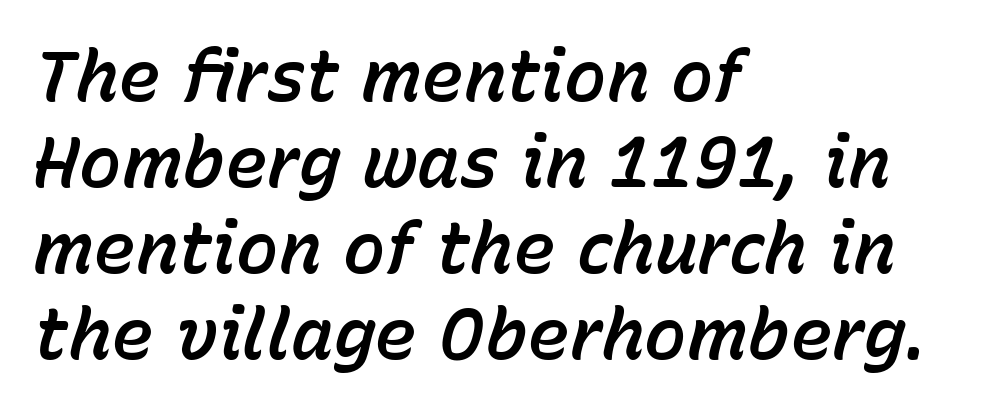
The image shows 71 px text type, italic (leaning right); set left-aligned, line spacing 1.21x, normal letter spacing, not underlined; low stroke contrast and a medium x-height.
